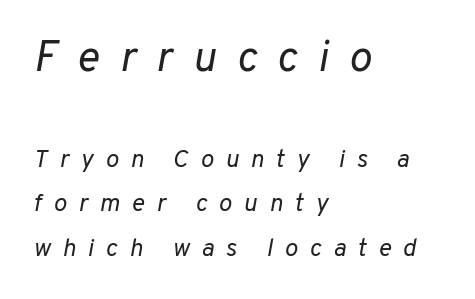
Q: Is the text bold? A: No.
Q: Is the text italic (slanted)? A: Yes, it leans right by about 10 degrees.
Q: Is the text underlined? A: No.
Q: How is the paragraph aligned? A: Left-aligned.
Q: Is the spacing between letters normal or unusually wide? A: Unusually wide.
Q: Which block of text is set in a larger size, the first (top) or the second (bottom)? A: The first (top) one.
Q: Width (condensed, normal, or wide)? A: Normal.
Q: Stroke contrast? A: Low.
Q: x-height? A: Medium.
Q: Monospaced? A: No.
